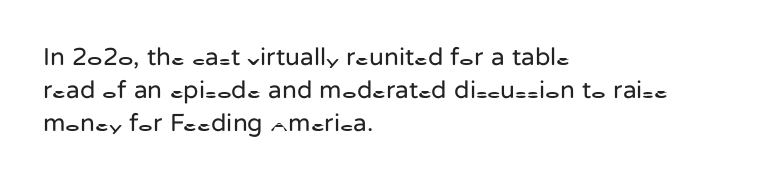
These lines sit exactly where default settings would place them. Decoration check: the copy has no underline. The typeface has the unassuming heft of standard copy or less. Horizontal alignment here is leftward, the default for most running prose.
